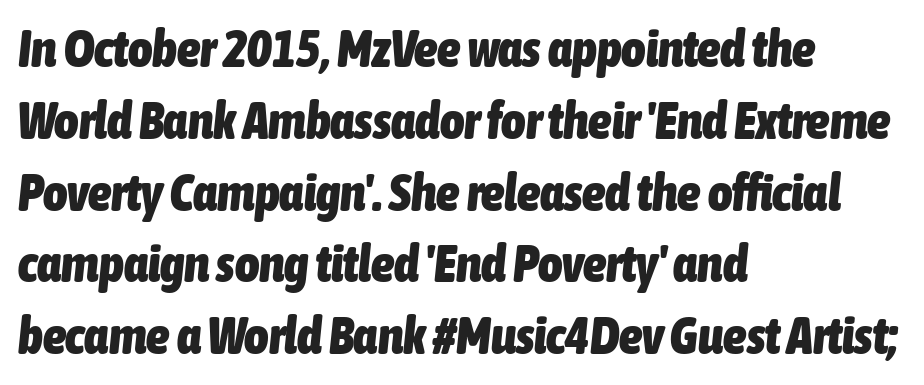
Q: Is the text bold? A: Yes.
Q: Is the text italic (slanted)? A: Yes, it leans right by about 6 degrees.
Q: Is the text underlined? A: No.
Q: How is the paragraph aligned? A: Left-aligned.
Q: Is the spacing between letters normal or unusually wide? A: Normal.
Q: Is the spacing between lines tight, normal or loose? A: Normal.
Q: Width (condensed, normal, or wide)? A: Condensed.
Q: Stroke contrast? A: Low.
Q: x-height? A: Medium.
Q: Monospaced? A: No.
